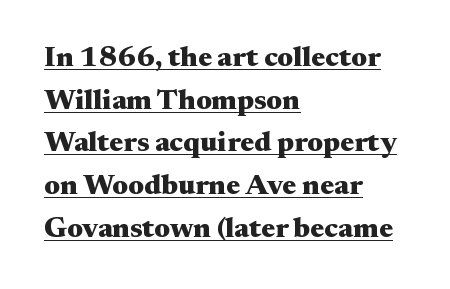
Heavy-handed strokes throughout: this text is bold. A typesetter would call this proportional, since set widths differ per character. Compared with undecorated copy, this sample adds a rule below the words. Summary of vertical rhythm: regular, with standard interline spacing.
